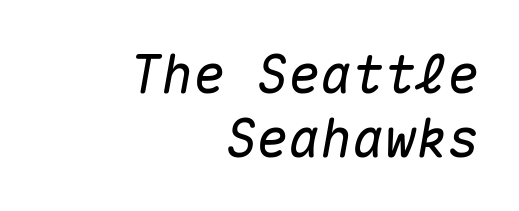
The image shows 53 px text type, italic (leaning right), monospaced; set right-aligned, line spacing 1.2x, normal letter spacing, not underlined; medium stroke contrast and a medium x-height.
